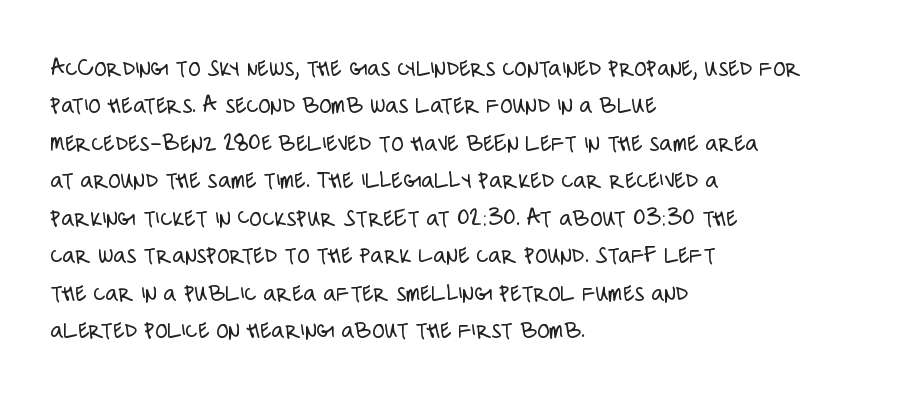
{"italic": "no", "bold": "no", "underline": "no", "align": "left", "line_spacing": "normal", "line_spacing_ratio": 1.5, "letter_spacing": "normal", "letter_spacing_em": 0.0, "glyph_px": 25}
